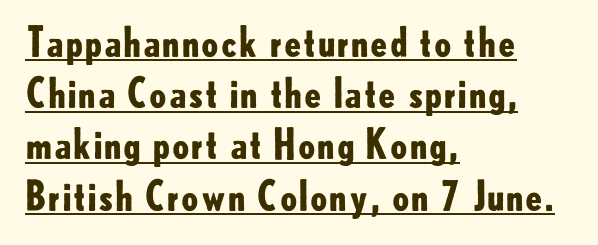
The image shows 40 px bold sans-serif type, upright; set left-aligned, normal line spacing (1.28x), normal letter spacing, underlined; low stroke contrast and a small x-height.
